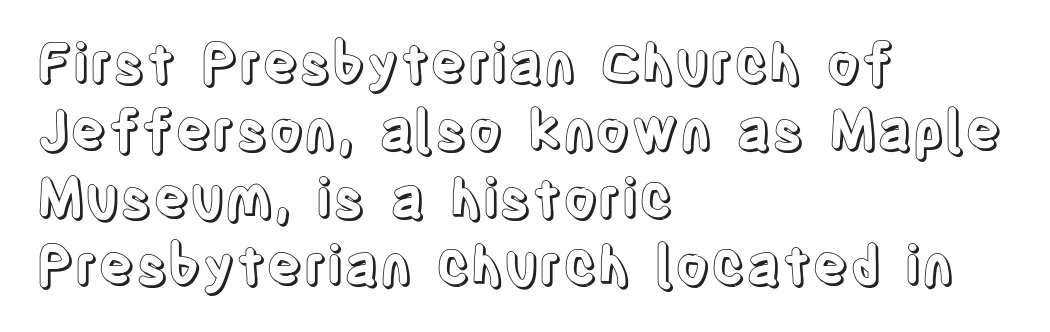
{"italic": "no", "width": "condensed", "x_height": "large", "monospaced": "no", "underline": "no", "align": "left", "line_spacing": "normal", "line_spacing_ratio": 1.25, "letter_spacing": "normal", "letter_spacing_em": 0.0, "glyph_px": 54}
